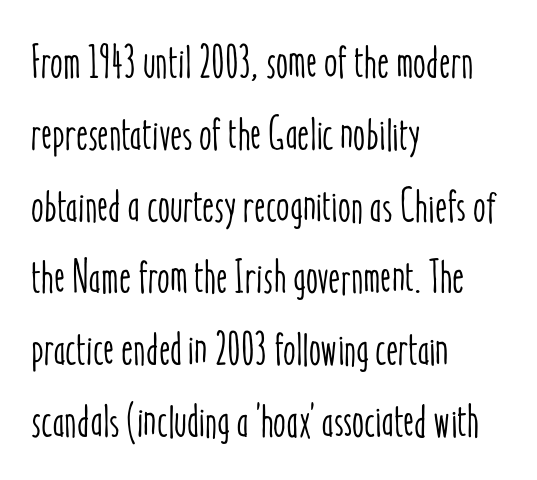
Visually the block forms a straight wall on the left and a jagged coastline on the right. The passage shown stacks its lines at a standard gap. Does the lettering tilt? It doesn't — this is upright. The space directly below the letters is spotless.
